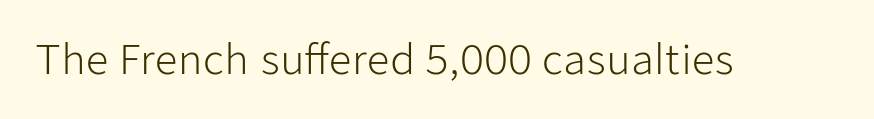
{"serif": "no", "italic": "no", "bold": "no", "weight": "light", "width": "normal", "stroke_contrast": "low", "x_height": "medium", "monospaced": "no", "underline": "no", "letter_spacing": "normal", "letter_spacing_em": 0.0, "glyph_px": 40}
